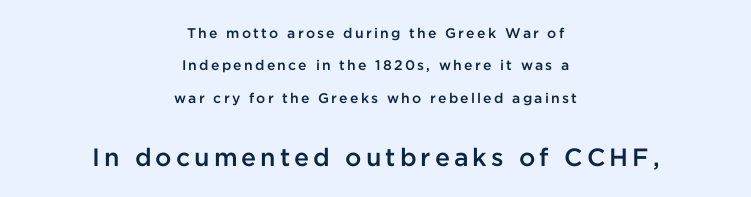
Q: Is the text bold? A: Semi-bold.
Q: Is the text italic (slanted)? A: No, it is upright.
Q: Is the text underlined? A: No.
Q: How is the paragraph aligned? A: Centered.
Q: Is the spacing between lines tight, normal or loose? A: Loose.
Q: Which block of text is set in a larger size, the first (top) or the second (bottom)? A: The second (bottom) one.
